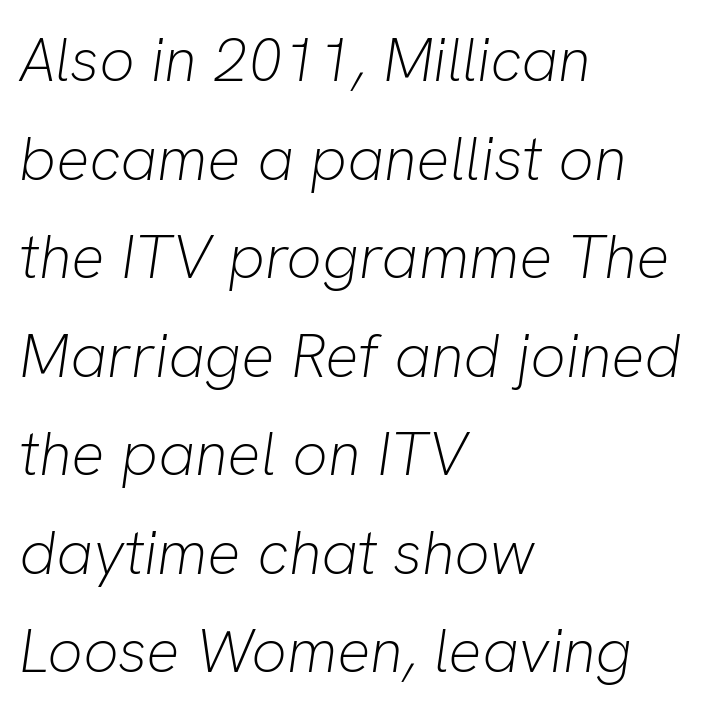
Q: Is the text bold? A: No.
Q: Is the text italic (slanted)? A: Yes, it leans right by about 8 degrees.
Q: Is the text underlined? A: No.
Q: How is the paragraph aligned? A: Left-aligned.
Q: Is the spacing between letters normal or unusually wide? A: Normal.
Q: Is the spacing between lines tight, normal or loose? A: Normal.
Q: Width (condensed, normal, or wide)? A: Normal.
Q: Stroke contrast? A: Low.
Q: x-height? A: Medium.
Q: Monospaced? A: No.
